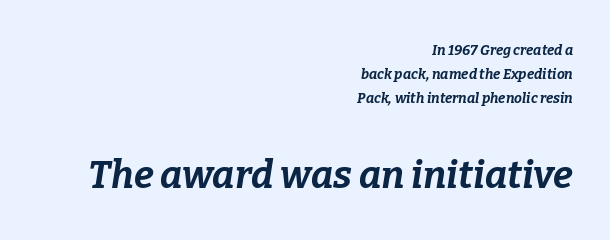
Q: Is the text bold? A: Yes.
Q: Is the text italic (slanted)? A: Yes, it leans right by about 9 degrees.
Q: Is the text underlined? A: No.
Q: How is the paragraph aligned? A: Right-aligned.
Q: Is the spacing between letters normal or unusually wide? A: Normal.
Q: Which block of text is set in a larger size, the first (top) or the second (bottom)? A: The second (bottom) one.
Q: Width (condensed, normal, or wide)? A: Normal.
Q: Stroke contrast? A: Low.
Q: x-height? A: Medium.
Q: Monospaced? A: No.
